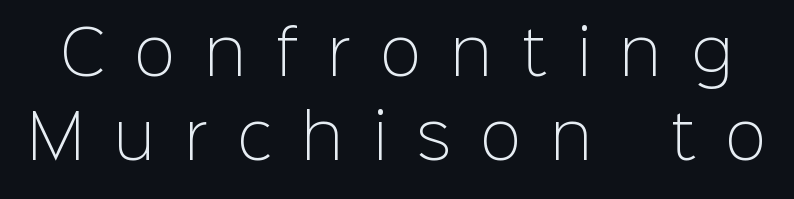
Anything drawn beneath the words? Only blank space. The font is comparable to plain body text, perhaps lighter. The rendering shows plain stroke endings on the letterforms — a sans-serif design. Do the characters align in a grid? No, the font is proportional. Vertical strokes here are truly vertical.
